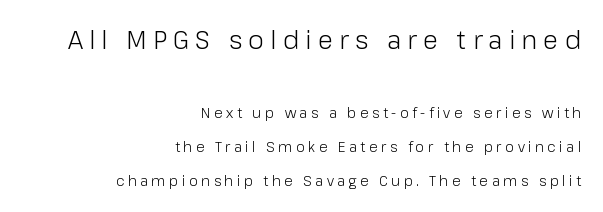
{"italic": "no", "bold": "no", "underline": "no", "align": "right", "line_spacing": "loose", "line_spacing_ratio": 2.43, "letter_spacing": "wide", "letter_spacing_em": 0.25, "larger_block": "first", "size_ratio": 1.79, "glyph_px": 25}
